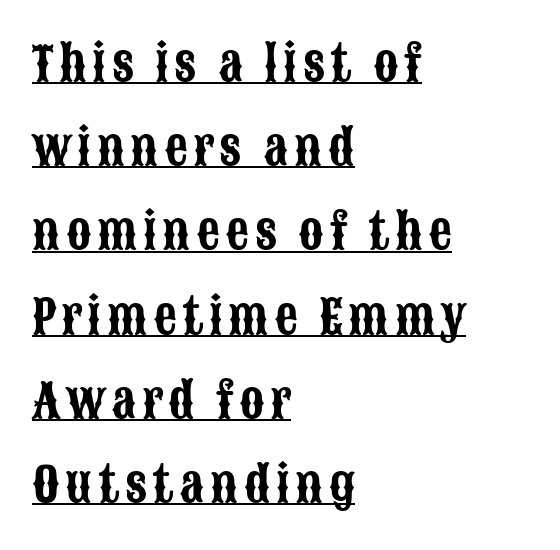
Q: Is the text italic (slanted)? A: No, it is upright.
Q: Is the typeface a serif or a sans-serif typeface? A: Sans-serif.
Q: Is the text underlined? A: Yes.
Q: How is the paragraph aligned? A: Left-aligned.
Q: Width (condensed, normal, or wide)? A: Condensed.
Q: Stroke contrast? A: Low.
Q: x-height? A: Large.
Q: Monospaced? A: No.
